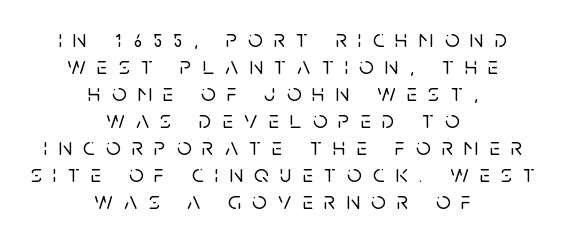
These lines have a slow, spaced-out rhythm from letter to letter. The specimen reads as upright at a glance. Does the leading feel generous? Not at all — it's pinched. Anything drawn beneath the words? Only blank space.
